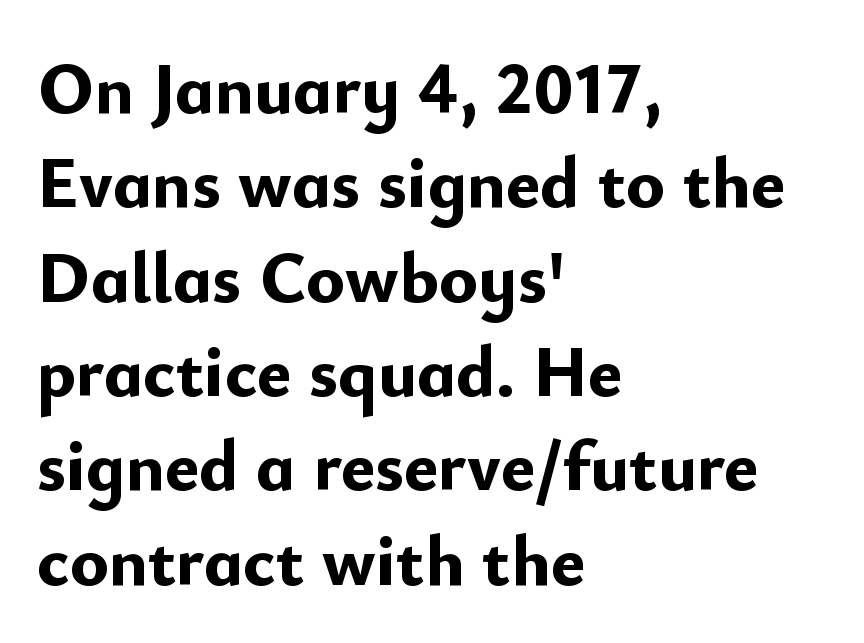
Q: Is the text bold? A: Yes.
Q: Is the text italic (slanted)? A: No, it is upright.
Q: Is the typeface a serif or a sans-serif typeface? A: Sans-serif.
Q: Is the text underlined? A: No.
Q: How is the paragraph aligned? A: Left-aligned.
Q: Is the spacing between letters normal or unusually wide? A: Normal.
Q: Is the spacing between lines tight, normal or loose? A: Normal.
Q: Width (condensed, normal, or wide)? A: Normal.
Q: Stroke contrast? A: Low.
Q: x-height? A: Small.
Q: Monospaced? A: No.
